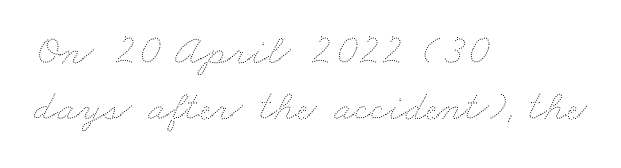
Horizontally, the lines are justified to the leading edge only. Is this a heavy cut? Hardly; it is regular or lighter. Rule under the text: the space is simply empty. Here the designer chose a conventional face with non-uniform glyph widths.
